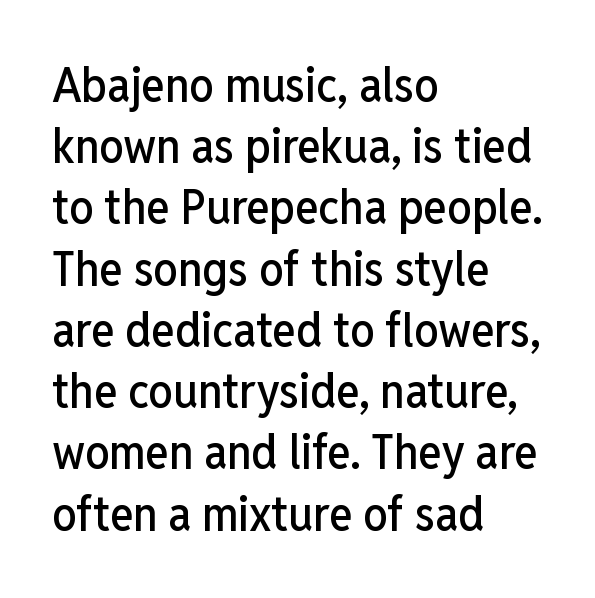
A typesetter would label this face a sans. Vertical spacing — default. The letters advance in unequal steps, a hallmark of proportional type. Between one letter and the next there's only the usual sliver of space.
